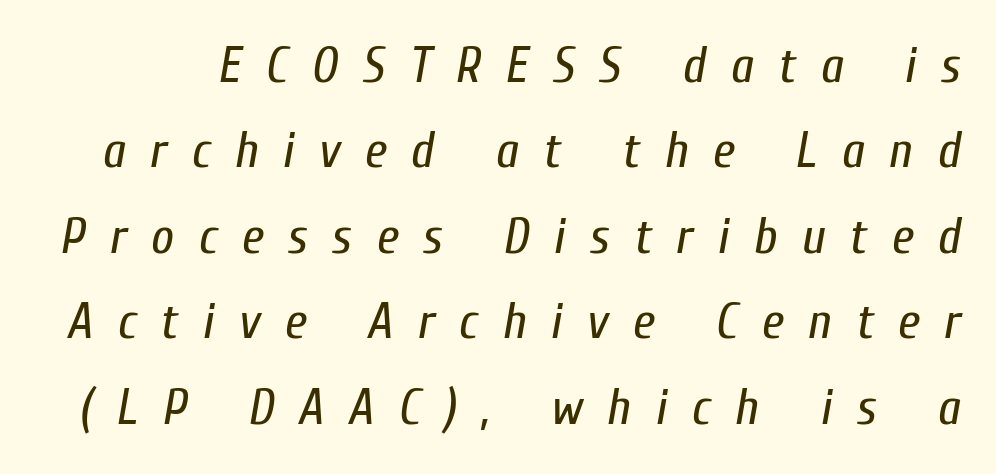
The image shows 50 px regular-weight, condensed type, italic (leaning right); set line spacing 1.71x, unusually wide letter spacing (+0.49 em), not underlined; low stroke contrast and a medium x-height.
